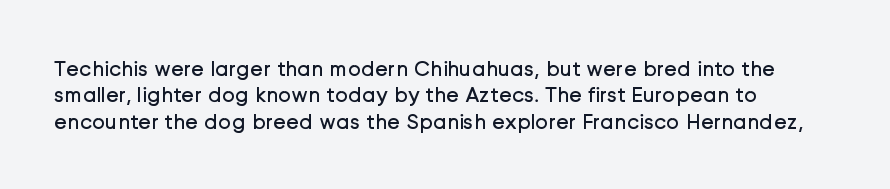
This sample uses an upright cut, with every glyph sitting square on the baseline. Underlining? Definitely not there. Heaviness? Minimal to ordinary, like unemphasized prose. Short note: letters normally spaced. Where is the straight margin? On the left.
